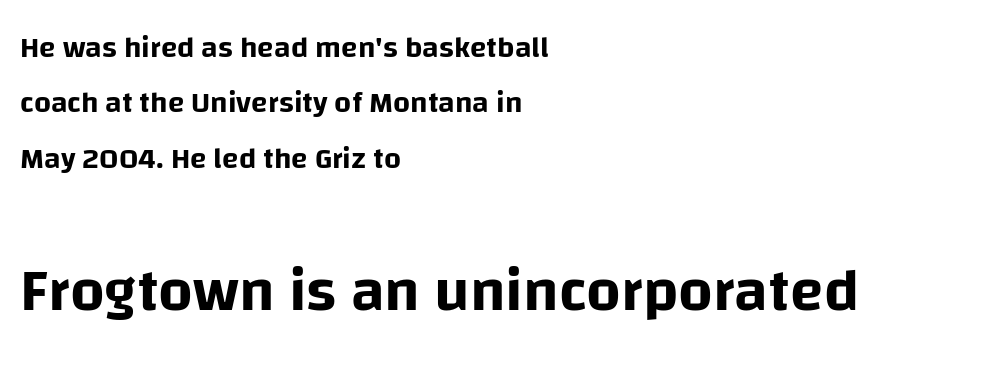
To sum up the face: it is a sans, with no serifs. The rendering enlarges the type as you move from the upper chunk to the lower. Default kerning and tracking; the words read as compact shapes. Leftover space on each line is placed entirely after the last word.
